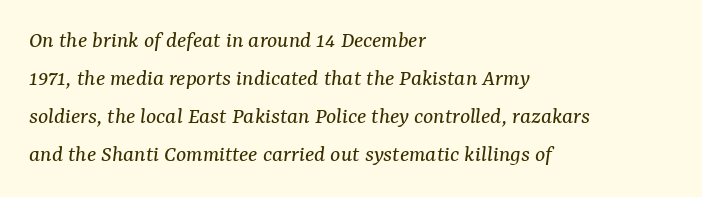
The image shows 24 px text type, italic (leaning right); set left-aligned, normal line spacing (1.58x), normal letter spacing, not underlined.
